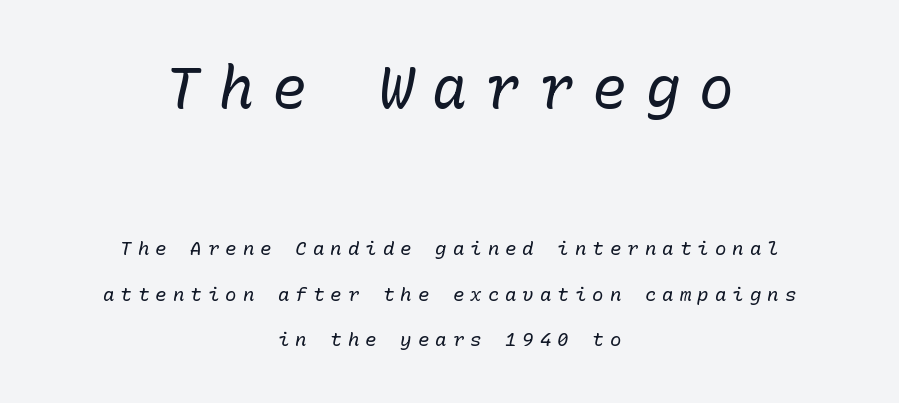
Scale decreases going downward across the two blocks. Glyph-to-glyph distance is far greater than everyday printed text. Is the type heavy? It reads as light-to-regular instead. The glyphs look as if they've been sheared to an angle. A centered setting, common on invitations and titles, is used for this passage.
